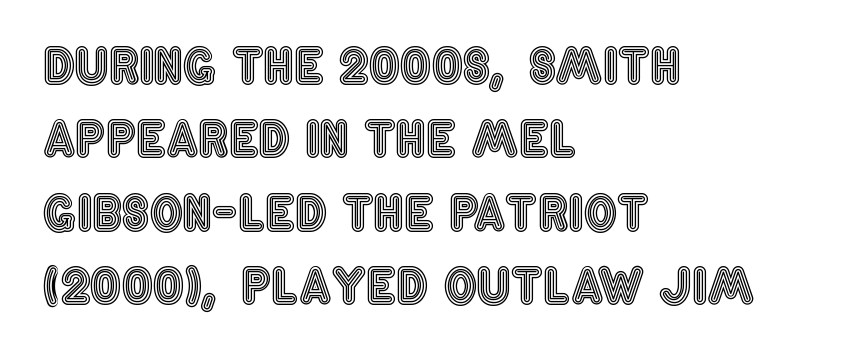
Q: Is the text italic (slanted)? A: No, it is upright.
Q: Is the text underlined? A: No.
Q: How is the paragraph aligned? A: Left-aligned.
Q: Is the spacing between letters normal or unusually wide? A: Normal.
Q: Is the spacing between lines tight, normal or loose? A: Normal.
Q: Width (condensed, normal, or wide)? A: Condensed.
Q: x-height? A: Large.
Q: Monospaced? A: No.
